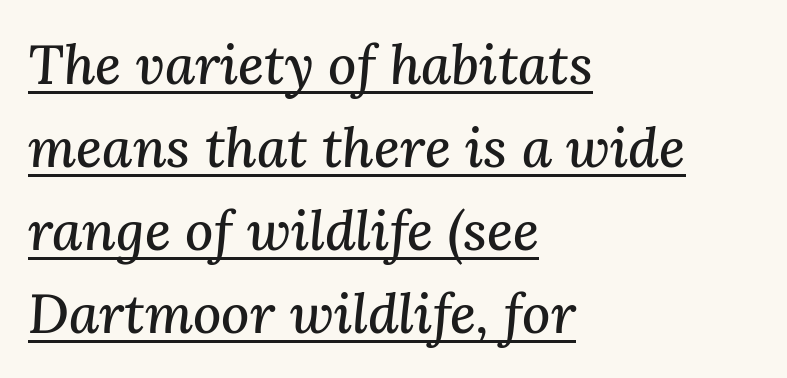
Q: Is the text italic (slanted)? A: Yes, it leans right by about 3 degrees.
Q: Is the typeface a serif or a sans-serif typeface? A: Serif.
Q: Is the text underlined? A: Yes.
Q: How is the paragraph aligned? A: Left-aligned.
Q: Is the spacing between letters normal or unusually wide? A: Normal.
Q: Is the spacing between lines tight, normal or loose? A: Normal.
Q: Width (condensed, normal, or wide)? A: Normal.
Q: Stroke contrast? A: Medium.
Q: x-height? A: Medium.
Q: Monospaced? A: No.
